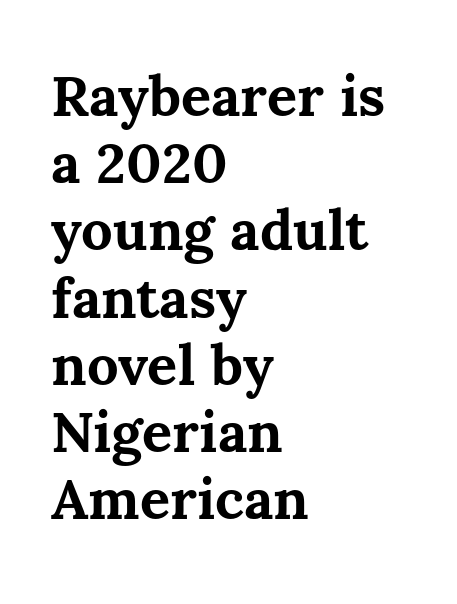
{"italic": "no", "bold": "yes", "weight": "bold", "width": "normal", "stroke_contrast": "medium", "x_height": "medium", "monospaced": "no", "underline": "no", "align": "left", "line_spacing_ratio": 1.2, "letter_spacing": "normal", "letter_spacing_em": 0.0, "glyph_px": 56}
